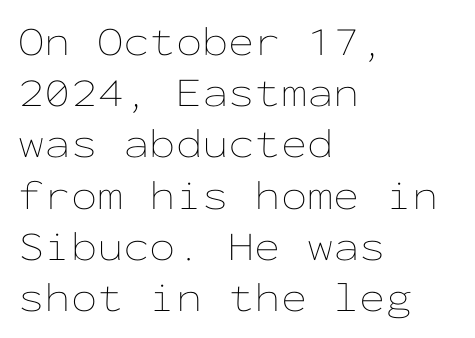
The image shows 42 px thin, wide type, upright, monospaced; set left-aligned, line spacing 1.22x, normal letter spacing, not underlined; low stroke contrast and a medium x-height.
